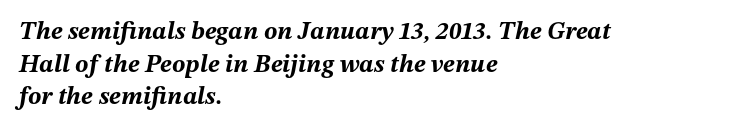
The image shows 25 px bold type, italic (leaning right); set left-aligned, normal line spacing (1.31x), normal letter spacing, not underlined.
